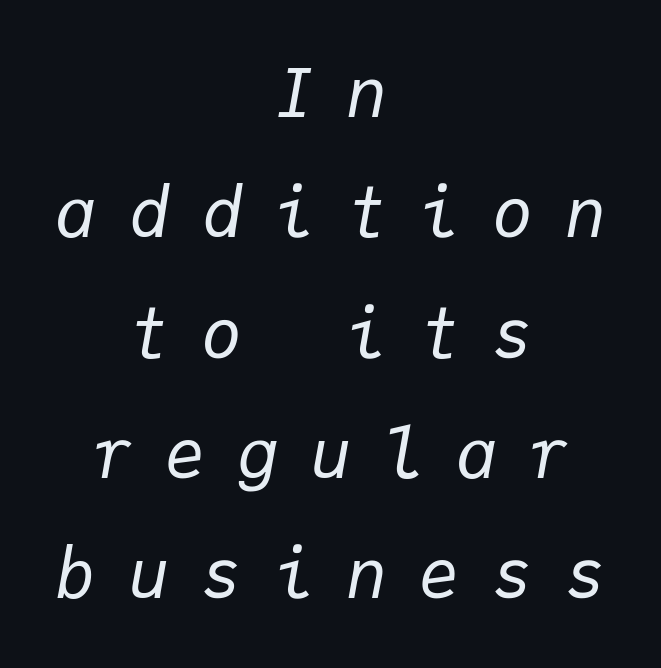
The image shows 68 px regular-weight type, italic (leaning right), monospaced; set centered, line spacing 1.77x, unusually wide letter spacing (+0.47 em), not underlined; low stroke contrast and a medium x-height.
